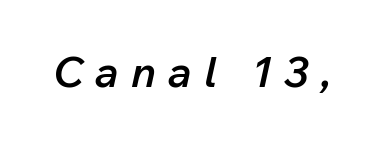
Short note: letters widely spaced. Heft: intermediate — a semibold. Unmarked baselines from the first word to the last. This is oblique type, the kind used for emphasis or titles. Each letter keeps its own natural width here, so spacing adapts to shape.
